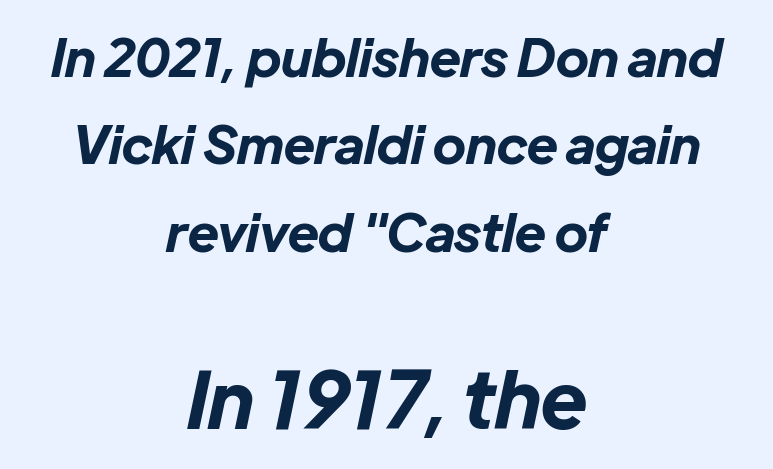
The image shows 78 px bold type, italic (leaning right); set centered, normal line spacing (1.68x), normal letter spacing, not underlined; the second (bottom) block is 1.5x larger; low stroke contrast and a medium x-height.
